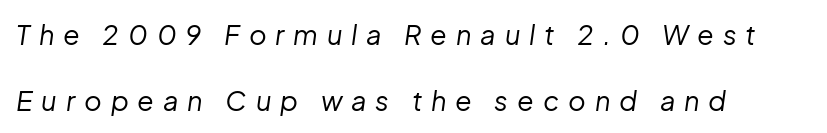
{"italic": "yes", "lean": "right", "slant_degrees": 8, "bold": "no", "underline": "no", "align": "left", "line_spacing": "loose", "line_spacing_ratio": 2.43, "letter_spacing": "wide", "letter_spacing_em": 0.33, "glyph_px": 27}
